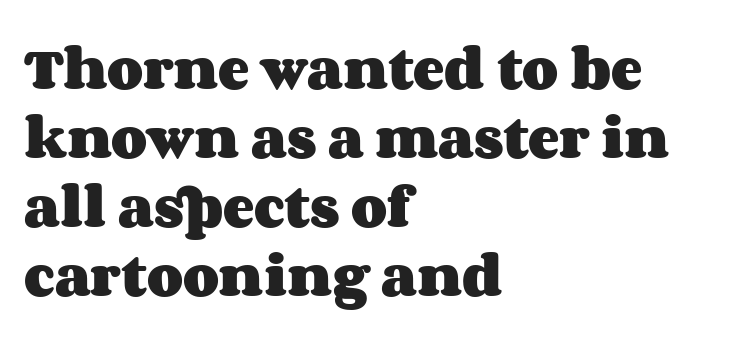
Style check: upright. The letterforms sit shoulder to shoulder at normal distance. Bold? Absolutely — the strokes are thick and heavy. Proportional: the letters do not fall into vertical columns.
